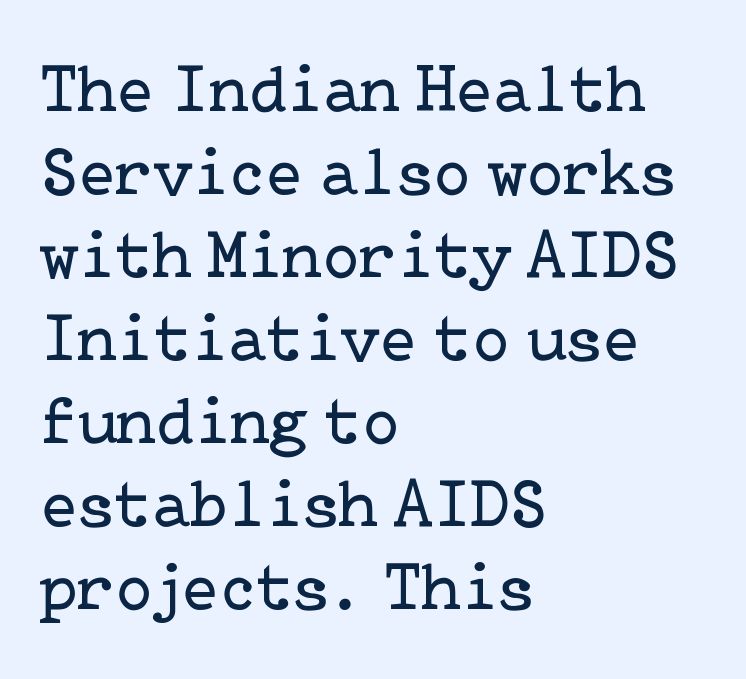
The image shows 68 px regular-weight serif type, upright; set left-aligned, line spacing 1.22x, normal letter spacing, not underlined; low stroke contrast and a medium x-height.
